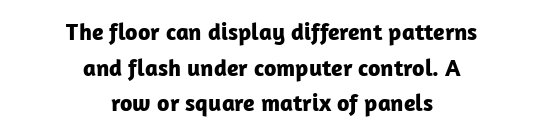
{"italic": "no", "bold": "yes", "underline": "no", "align": "center", "line_spacing": "normal", "line_spacing_ratio": 1.48, "letter_spacing": "normal", "letter_spacing_em": 0.0, "glyph_px": 24}
